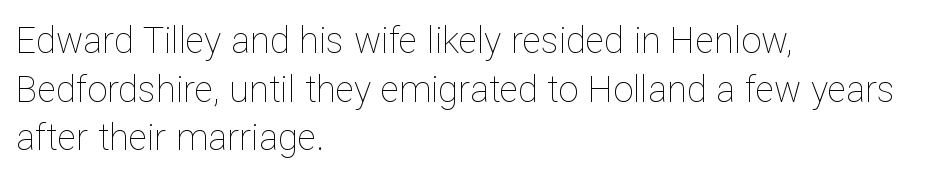
Q: Is the text bold? A: No.
Q: Is the text italic (slanted)? A: No, it is upright.
Q: Is the text underlined? A: No.
Q: How is the paragraph aligned? A: Left-aligned.
Q: Is the spacing between letters normal or unusually wide? A: Normal.
Q: Is the spacing between lines tight, normal or loose? A: Normal.
Q: Width (condensed, normal, or wide)? A: Normal.
Q: Stroke contrast? A: Low.
Q: x-height? A: Medium.
Q: Monospaced? A: No.
